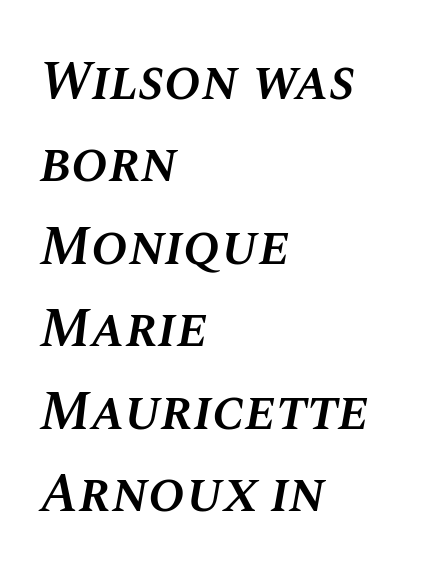
Q: Is the text bold? A: Semi-bold.
Q: Is the text italic (slanted)? A: Yes, it leans right by about 10 degrees.
Q: Is the text underlined? A: No.
Q: How is the paragraph aligned? A: Left-aligned.
Q: Is the spacing between letters normal or unusually wide? A: Normal.
Q: Is the spacing between lines tight, normal or loose? A: Normal.
Q: Width (condensed, normal, or wide)? A: Normal.
Q: Stroke contrast? A: Medium.
Q: x-height? A: Large.
Q: Monospaced? A: No.
